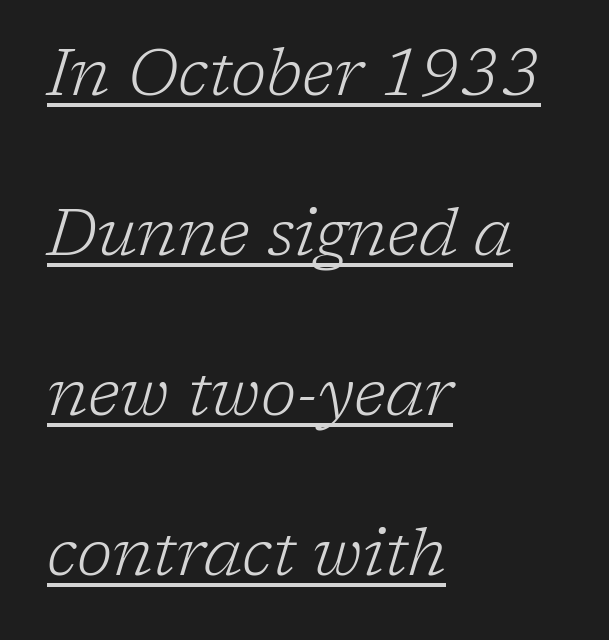
{"serif": "yes", "italic": "yes", "lean": "right", "slant_degrees": 17, "bold": "no", "weight": "light", "width": "normal", "stroke_contrast": "low", "x_height": "medium", "monospaced": "no", "underline": "yes", "align": "left", "line_spacing": "loose", "line_spacing_ratio": 2.46, "letter_spacing": "normal", "letter_spacing_em": 0.0, "glyph_px": 65}
